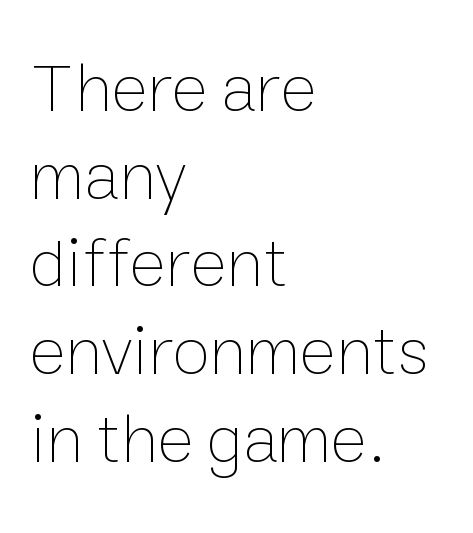
{"italic": "no", "bold": "no", "weight": "thin", "width": "normal", "stroke_contrast": "low", "x_height": "medium", "monospaced": "no", "underline": "no", "align": "left", "line_spacing": "normal", "line_spacing_ratio": 1.27, "letter_spacing": "normal", "letter_spacing_em": 0.0, "glyph_px": 69}
